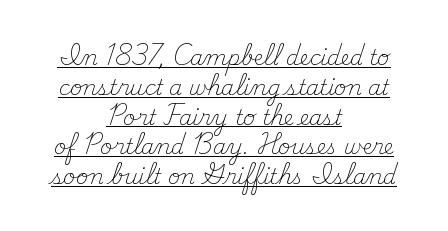
{"bold": "no", "underline": "yes", "align": "center", "line_spacing": "normal", "line_spacing_ratio": 1.42, "letter_spacing": "normal", "letter_spacing_em": 0.0, "glyph_px": 21}
